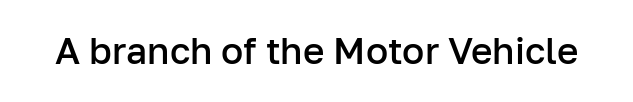
The image shows 37 px semibold sans-serif type, upright; set normal letter spacing, not underlined; low stroke contrast and a medium x-height.
